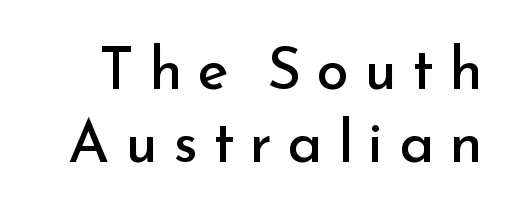
Q: Is the text bold? A: No.
Q: Is the text italic (slanted)? A: No, it is upright.
Q: Is the typeface a serif or a sans-serif typeface? A: Sans-serif.
Q: Is the text underlined? A: No.
Q: Is the spacing between letters normal or unusually wide? A: Unusually wide.
Q: Width (condensed, normal, or wide)? A: Normal.
Q: Stroke contrast? A: Low.
Q: x-height? A: Small.
Q: Monospaced? A: No.
